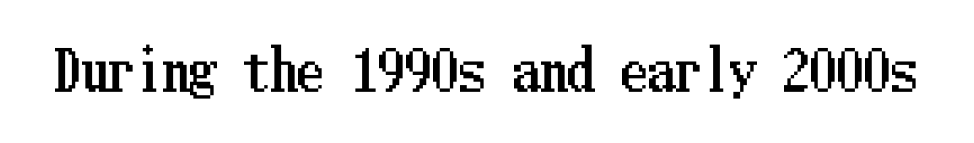
The image shows 54 px condensed type, upright; set normal letter spacing, not underlined; low stroke contrast and a medium x-height.
